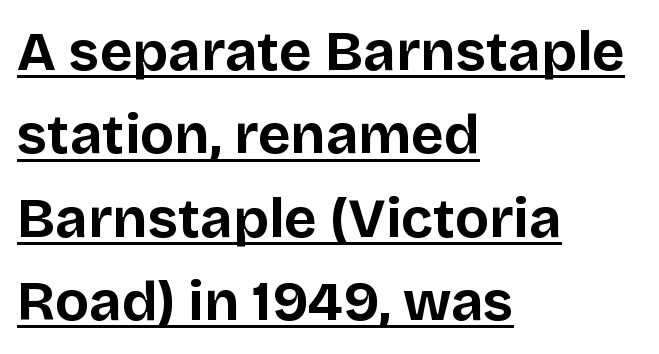
The image shows 56 px bold sans-serif type, upright; set left-aligned, normal line spacing (1.49x), normal letter spacing, underlined; low stroke contrast and a large x-height.
